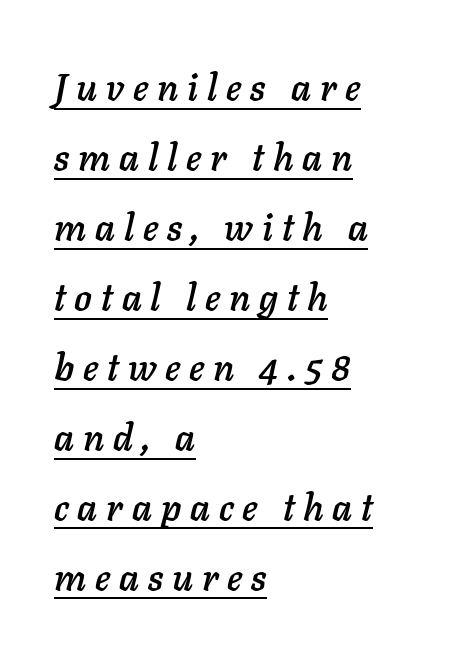
{"italic": "yes", "lean": "right", "slant_degrees": 11, "width": "normal", "stroke_contrast": "low", "x_height": "medium", "monospaced": "no", "underline": "yes", "align": "left", "line_spacing_ratio": 1.89, "letter_spacing": "wide", "letter_spacing_em": 0.24, "glyph_px": 37}
